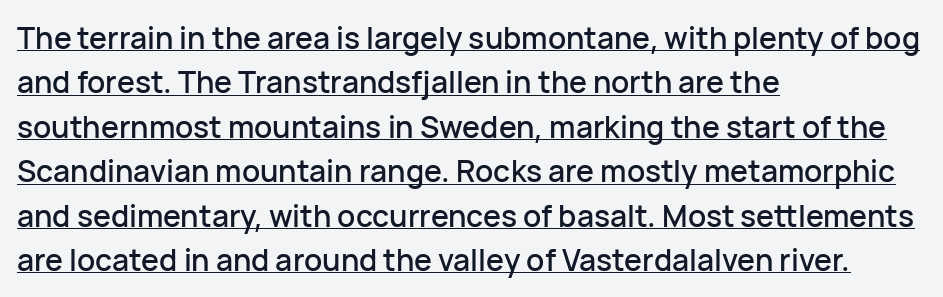
{"serif": "no", "italic": "no", "width": "normal", "stroke_contrast": "low", "x_height": "medium", "monospaced": "no", "underline": "yes", "align": "left", "line_spacing": "normal", "line_spacing_ratio": 1.48, "letter_spacing": "normal", "letter_spacing_em": 0.0, "glyph_px": 30}
